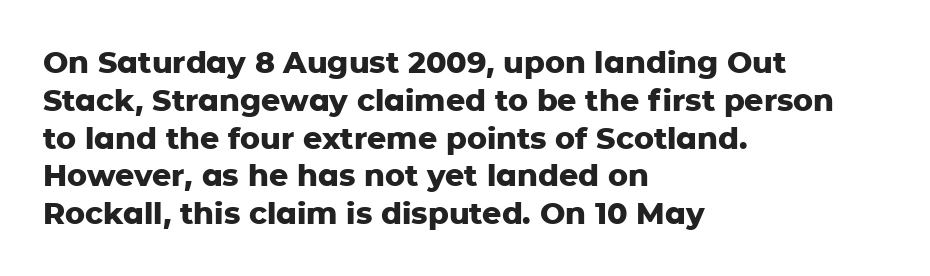
Q: Is the text bold? A: Yes.
Q: Is the text italic (slanted)? A: No, it is upright.
Q: Is the typeface a serif or a sans-serif typeface? A: Sans-serif.
Q: Is the text underlined? A: No.
Q: How is the paragraph aligned? A: Left-aligned.
Q: Is the spacing between letters normal or unusually wide? A: Normal.
Q: Is the spacing between lines tight, normal or loose? A: Normal.
Q: Width (condensed, normal, or wide)? A: Normal.
Q: Stroke contrast? A: Low.
Q: x-height? A: Medium.
Q: Monospaced? A: No.
